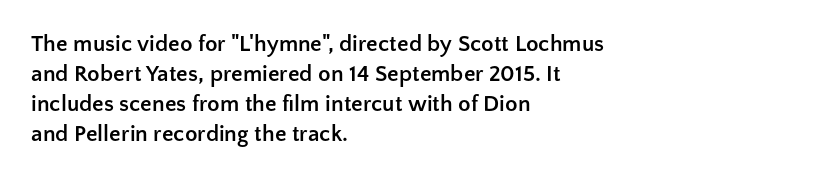
Designer's note — italics off, roman on. Clear beneath every line of the passage. Set as a true bold cut, around the 700 mark. How would I describe the line gaps? Plain and ordinary.
